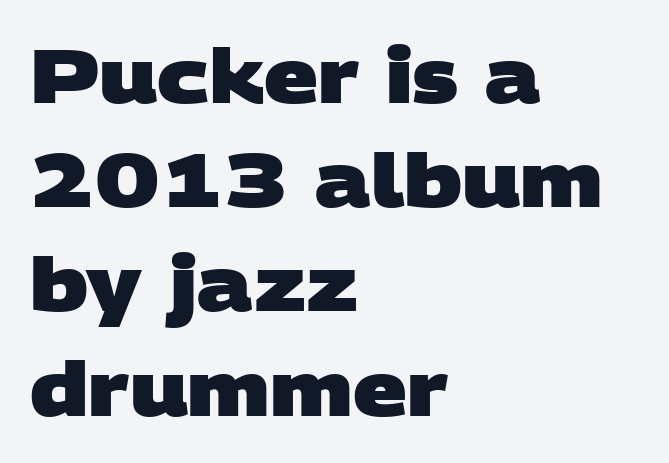
The image shows 75 px heavy, wide sans-serif type; set left-aligned, normal line spacing (1.39x), normal letter spacing, not underlined; low stroke contrast and a large x-height.
